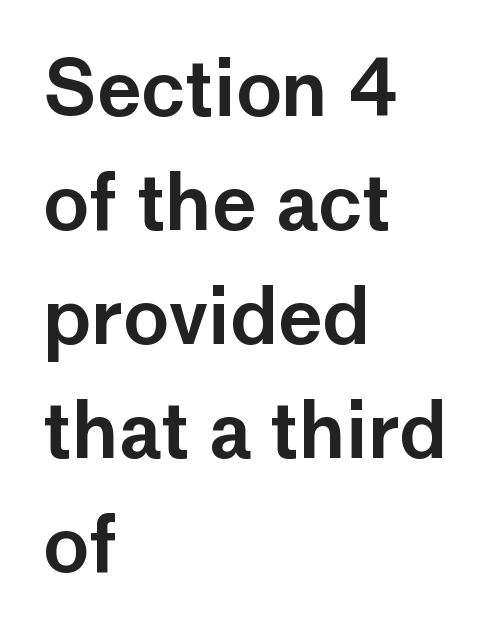
The image shows 76 px sans-serif type, upright; set left-aligned, normal line spacing (1.5x), normal letter spacing, not underlined; low stroke contrast and a medium x-height.
